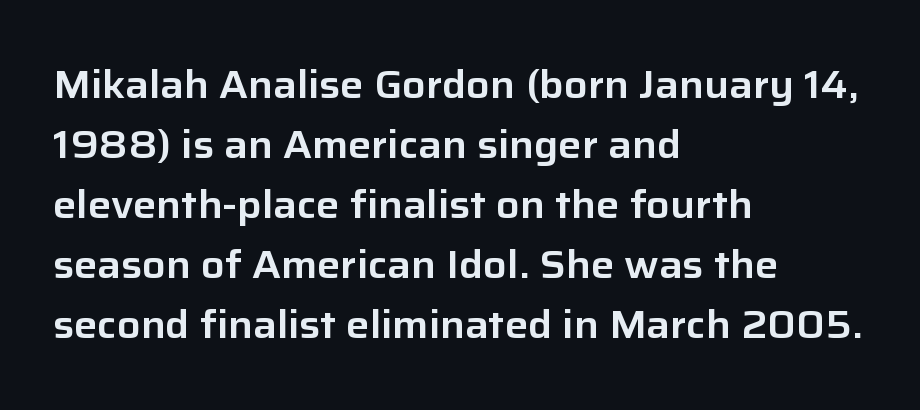
Q: Is the text italic (slanted)? A: No, it is upright.
Q: Is the typeface a serif or a sans-serif typeface? A: Sans-serif.
Q: Is the text underlined? A: No.
Q: How is the paragraph aligned? A: Left-aligned.
Q: Is the spacing between letters normal or unusually wide? A: Normal.
Q: Is the spacing between lines tight, normal or loose? A: Normal.
Q: Width (condensed, normal, or wide)? A: Normal.
Q: Stroke contrast? A: Low.
Q: x-height? A: Medium.
Q: Monospaced? A: No.
